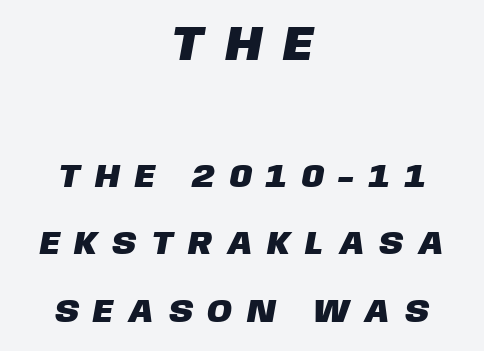
Q: Is the typeface a serif or a sans-serif typeface? A: Sans-serif.
Q: Is the text underlined? A: No.
Q: How is the paragraph aligned? A: Centered.
Q: Is the spacing between letters normal or unusually wide? A: Unusually wide.
Q: Is the spacing between lines tight, normal or loose? A: Loose.
Q: Which block of text is set in a larger size, the first (top) or the second (bottom)? A: The first (top) one.
Q: Width (condensed, normal, or wide)? A: Normal.
Q: Stroke contrast? A: Low.
Q: x-height? A: Large.
Q: Monospaced? A: No.
